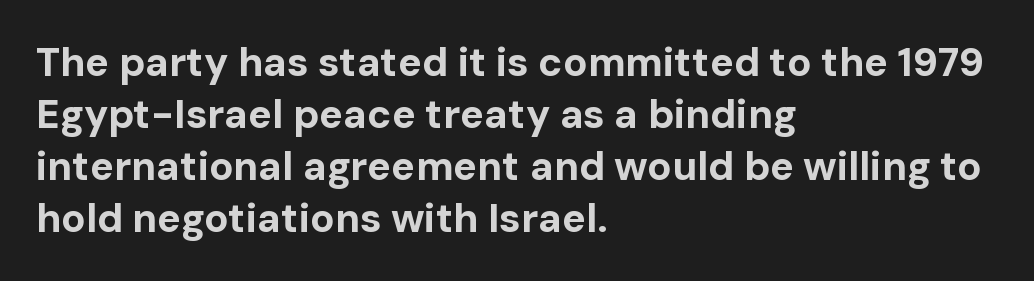
The specimen omits any rule beneath the text block's lines. Set as a true bold cut, around the 700 mark. Observe the absence of serifs on each vertical stroke in this sample. Character widths vary here, with narrow letters taking less room than wide ones. Every stem runs plumb, perpendicular to the baseline. Is there much room between lines? A standard amount, neither cramped nor airy.
